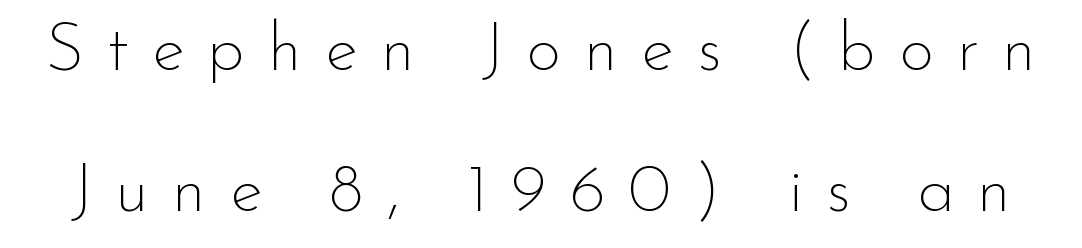
{"serif": "no", "italic": "no", "bold": "no", "weight": "thin", "width": "normal", "stroke_contrast": "low", "x_height": "small", "monospaced": "no", "underline": "no", "line_spacing": "loose", "line_spacing_ratio": 2.08, "letter_spacing": "wide", "letter_spacing_em": 0.34, "glyph_px": 68}
